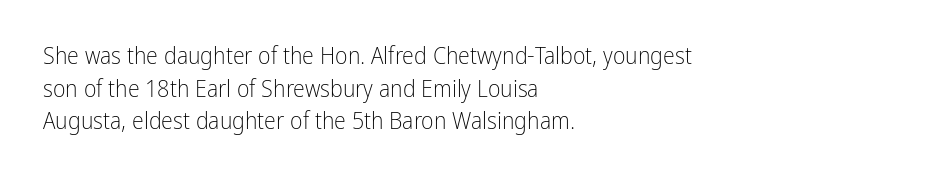
Plain, unruled lines of type. Ordinary non-slanted type is in use. Does extra space separate the letters? No, they use regular spacing. This is not heavy type; no bold has been used. These lines sit exactly where default settings would place them. Reading down the block, your eye returns to a fixed left position each line.
